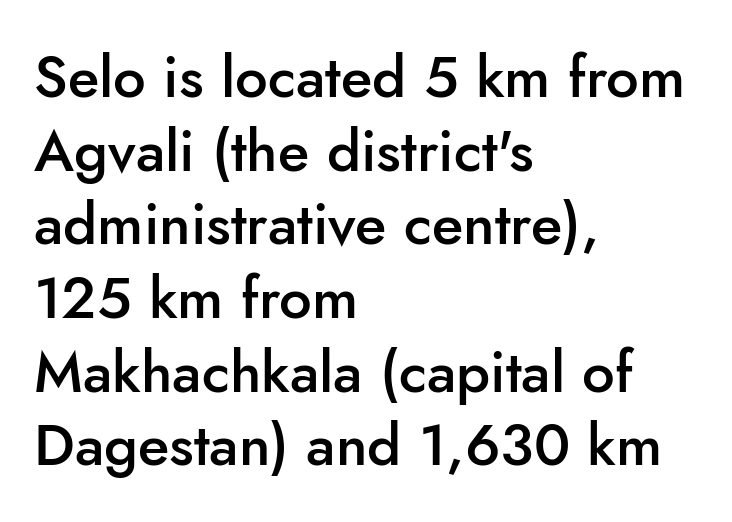
Each word holds together tightly as a unit, with standard inter-letter gaps. Nobody drew a line under any word here. Compared with typical paragraphs, the rows here are spaced about the same. This sample uses an upright cut, with every glyph sitting square on the baseline. Note the varied advance widths — an 'i' is clearly narrower than an 'm'.
